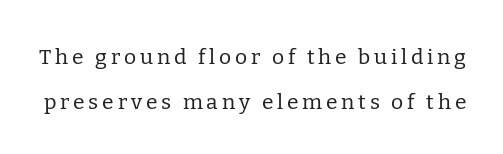
The image shows 21 px text type, upright; set loose line spacing (2.12x), not underlined.
